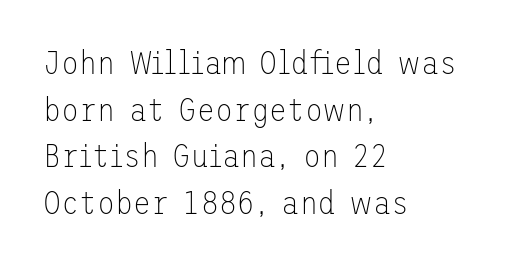
The area under the type is left untouched. These lines were composed using upright roman letters. There is no visible air inserted between adjacent glyphs. The typesetting does not lean heavy: it is not bold. Stroke terminals: plain, sans-serif.
